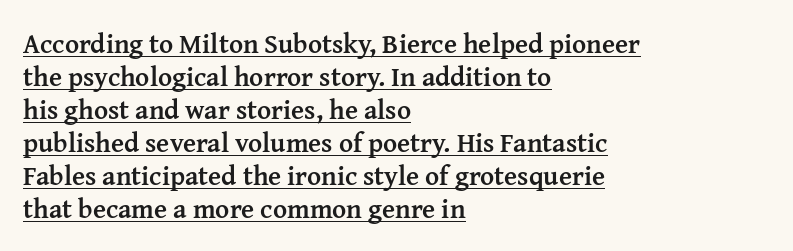
The image shows 27 px bold type, upright; set left-aligned, line spacing 1.22x, normal letter spacing, underlined.
